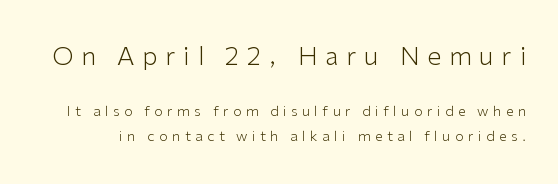
Scale decreases going downward across the two blocks. The letters stand upright; this is a roman face. Nobody drew a line under any word here. Each stroke keeps to a modest, everyday thickness or less. Loose tracking; the words dissolve into strings of separated letters.
